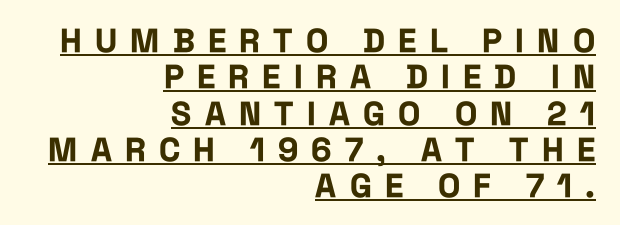
These lines are composed in type without serifs. Vertical spacing — tight. Casual observation: everything's shoved over to the right. Display-style spreading of the glyphs; the letterfit is very open. Ordinary non-slanted type is in use.
